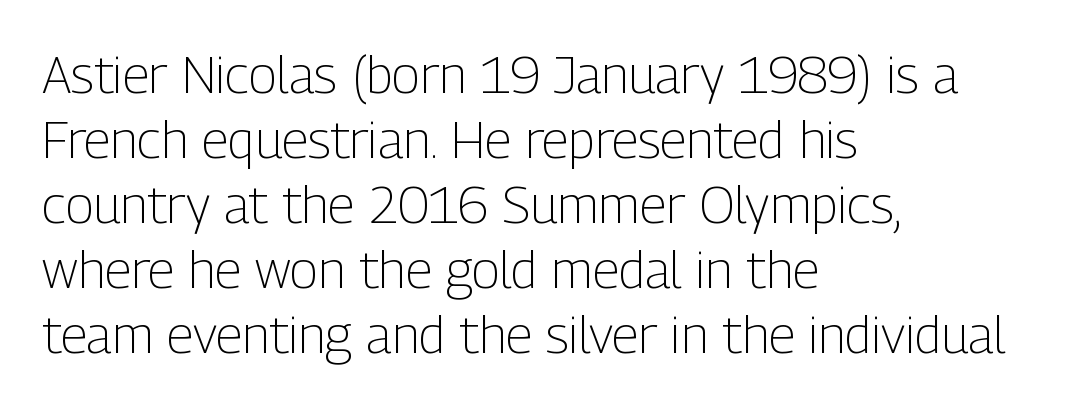
{"serif": "no", "italic": "no", "bold": "no", "weight": "light", "width": "condensed", "stroke_contrast": "low", "x_height": "medium", "monospaced": "no", "underline": "no", "align": "left", "line_spacing": "normal", "line_spacing_ratio": 1.25, "letter_spacing": "normal", "letter_spacing_em": 0.0, "glyph_px": 52}
